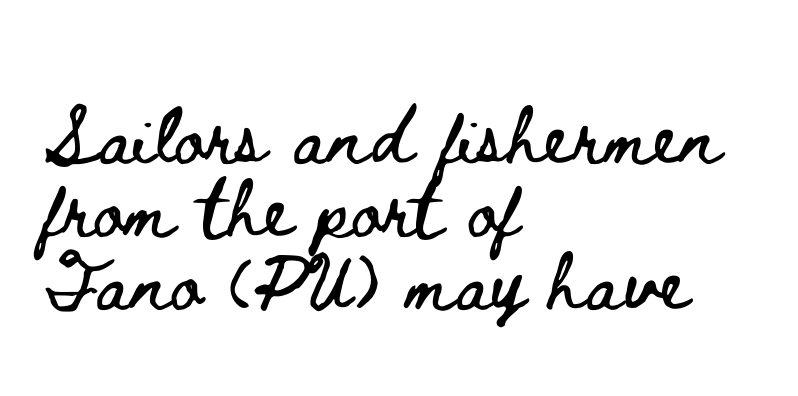
Horizontal alignment here is leftward, the default for most running prose. You could not count columns in this text — the font is proportionally spaced. Bare-footed words on every line. Successive baselines arrive quickly, one right under another. The tracking reads as untouched default to a designer's eye.
